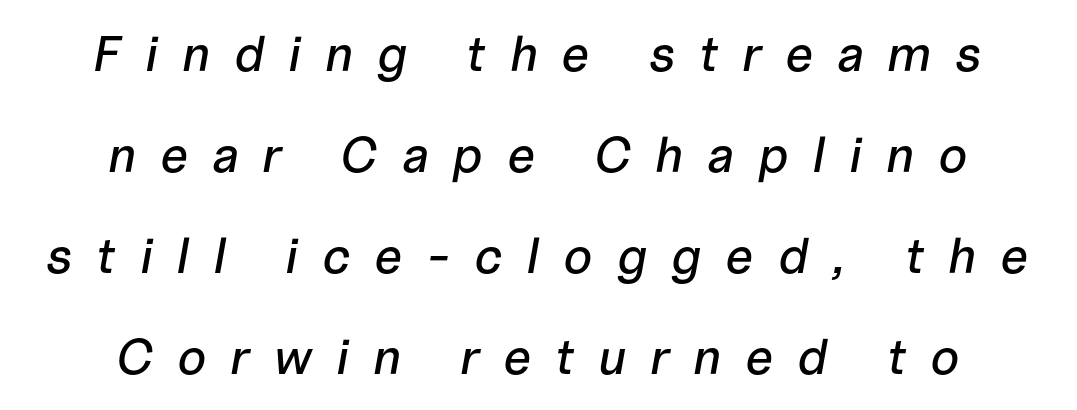
The image shows 50 px text type, italic (leaning right); set centered, loose line spacing (2.02x), unusually wide letter spacing (+0.47 em), not underlined; low stroke contrast and a medium x-height.
